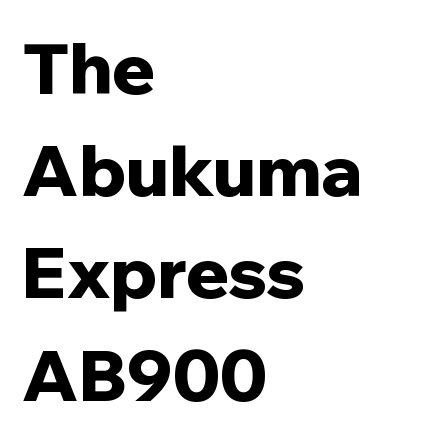
{"serif": "no", "italic": "no", "bold": "yes", "weight": "bold", "width": "normal", "stroke_contrast": "low", "x_height": "medium", "monospaced": "no", "underline": "no", "align": "left", "line_spacing": "normal", "line_spacing_ratio": 1.44, "letter_spacing": "normal", "letter_spacing_em": 0.0, "glyph_px": 71}
